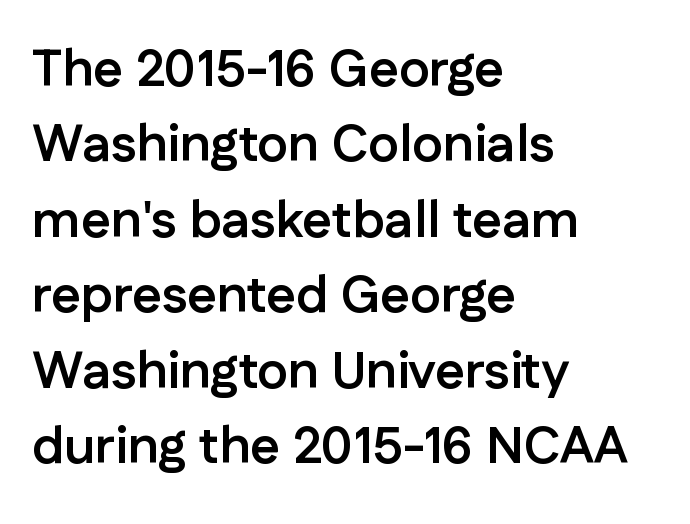
Q: Is the text bold? A: Yes.
Q: Is the text italic (slanted)? A: No, it is upright.
Q: Is the typeface a serif or a sans-serif typeface? A: Sans-serif.
Q: Is the text underlined? A: No.
Q: How is the paragraph aligned? A: Left-aligned.
Q: Is the spacing between letters normal or unusually wide? A: Normal.
Q: Is the spacing between lines tight, normal or loose? A: Normal.
Q: Width (condensed, normal, or wide)? A: Normal.
Q: Stroke contrast? A: Low.
Q: x-height? A: Medium.
Q: Monospaced? A: No.
